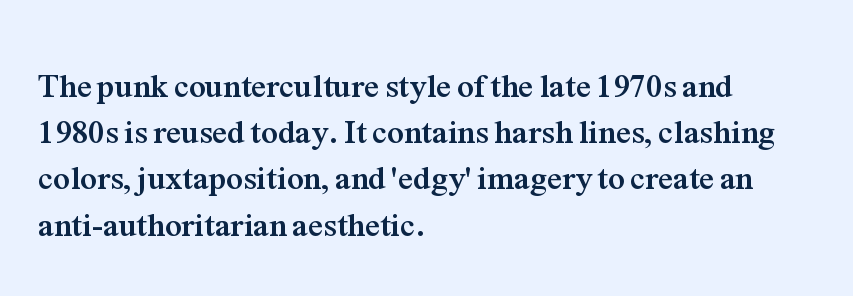
The image shows 33 px semibold serif type, upright; set left-aligned, normal line spacing (1.4x), normal letter spacing, not underlined; medium stroke contrast and a medium x-height.
